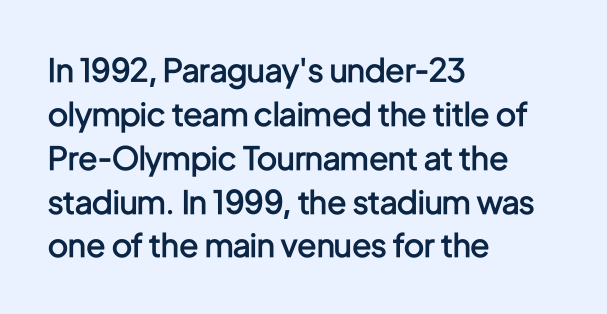
Characters follow at the spacing the type designer built in. How heavy is the stroke? Medium-heavy — a semibold, shy of bold. The specimen reads as upright at a glance. No feet cap the strokes, marking this as sans-serif type. This sample is left-justified, so line endings fall wherever the words run out.
